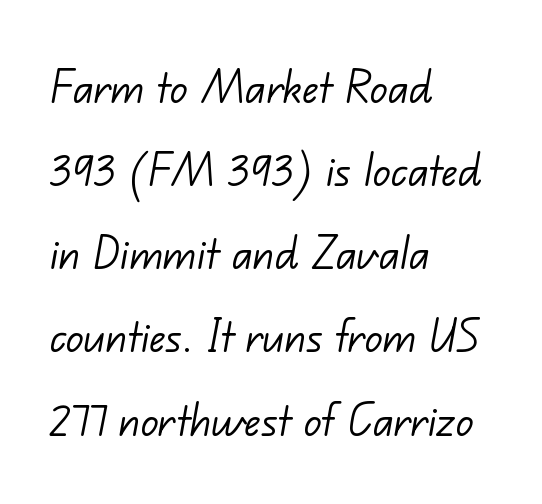
The image shows 54 px light sans-serif type; set left-aligned, normal line spacing (1.54x), normal letter spacing, not underlined; low stroke contrast and a small x-height.
